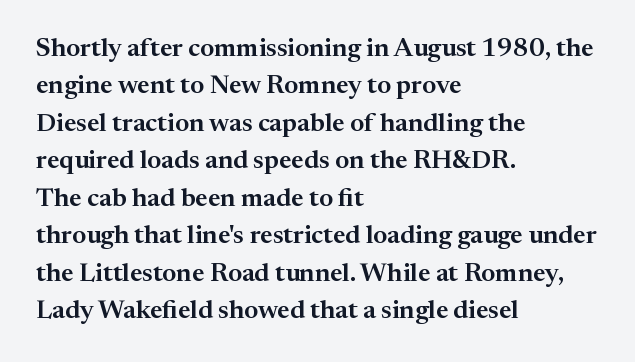
Q: Is the text italic (slanted)? A: No, it is upright.
Q: Is the text underlined? A: No.
Q: How is the paragraph aligned? A: Left-aligned.
Q: Is the spacing between letters normal or unusually wide? A: Normal.
Q: Is the spacing between lines tight, normal or loose? A: Normal.
